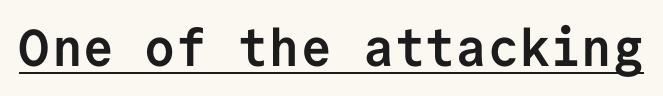
No feet cap the strokes, marking this as sans-serif type. The letters sit at their default tracking, neither squeezed nor spread. Summary of weight: heavy, a full bold. Designer's note — italics off, roman on. Note the uniform advance width — an 'i' takes as much space as an 'm'.
